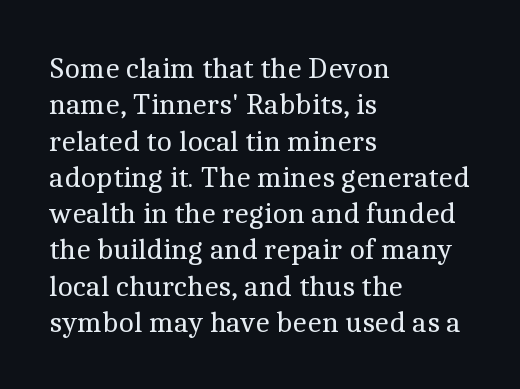
The image shows 30 px regular-weight serif type, upright; set left-aligned, line spacing 1.21x, normal letter spacing, not underlined; a medium x-height.
